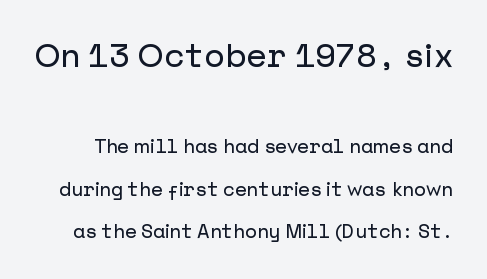
Q: Is the text italic (slanted)? A: No, it is upright.
Q: Is the typeface a serif or a sans-serif typeface? A: Sans-serif.
Q: Is the text underlined? A: No.
Q: Is the spacing between letters normal or unusually wide? A: Normal.
Q: Is the spacing between lines tight, normal or loose? A: Loose.
Q: Which block of text is set in a larger size, the first (top) or the second (bottom)? A: The first (top) one.
Q: Width (condensed, normal, or wide)? A: Normal.
Q: Stroke contrast? A: Low.
Q: x-height? A: Medium.
